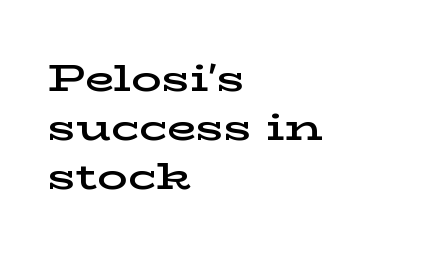
Q: Is the text bold? A: Semi-bold.
Q: Is the text italic (slanted)? A: No, it is upright.
Q: Is the typeface a serif or a sans-serif typeface? A: Serif.
Q: Is the text underlined? A: No.
Q: How is the paragraph aligned? A: Left-aligned.
Q: Is the spacing between letters normal or unusually wide? A: Normal.
Q: Is the spacing between lines tight, normal or loose? A: Normal.
Q: Width (condensed, normal, or wide)? A: Wide.
Q: Stroke contrast? A: Low.
Q: x-height? A: Medium.
Q: Monospaced? A: No.
